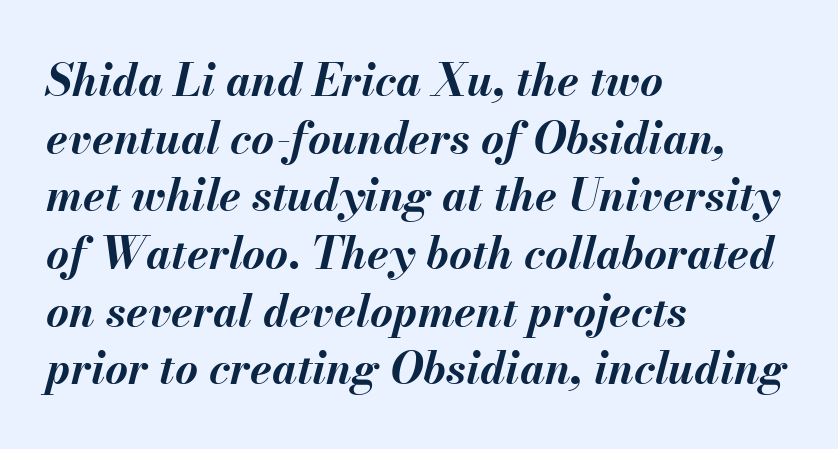
The image shows 44 px bold type, italic (leaning right); set left-aligned, normal line spacing (1.31x), normal letter spacing, not underlined; medium stroke contrast and a small x-height.
